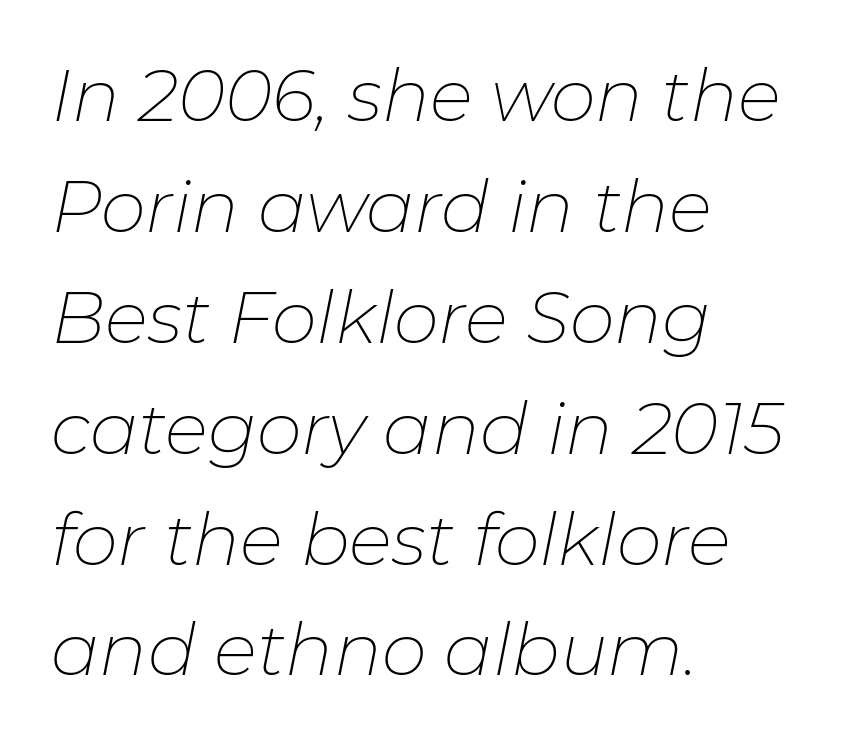
{"italic": "yes", "lean": "right", "slant_degrees": 11, "bold": "no", "weight": "thin", "width": "normal", "stroke_contrast": "low", "x_height": "medium", "monospaced": "no", "underline": "no", "align": "left", "line_spacing": "normal", "line_spacing_ratio": 1.54, "letter_spacing": "normal", "letter_spacing_em": 0.0, "glyph_px": 72}
